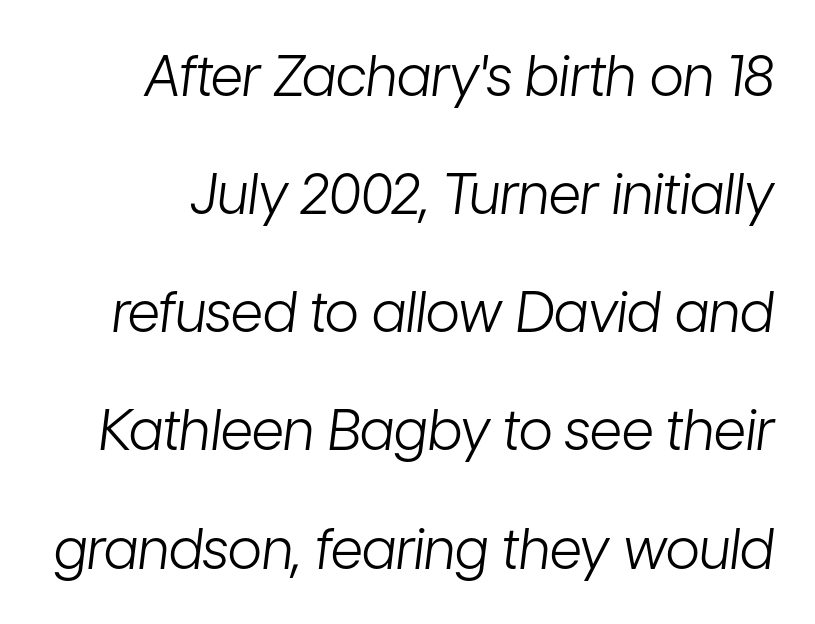
The image shows 56 px light, condensed type, italic (leaning right); set loose line spacing (2.11x), normal letter spacing, not underlined; low stroke contrast and a medium x-height.
